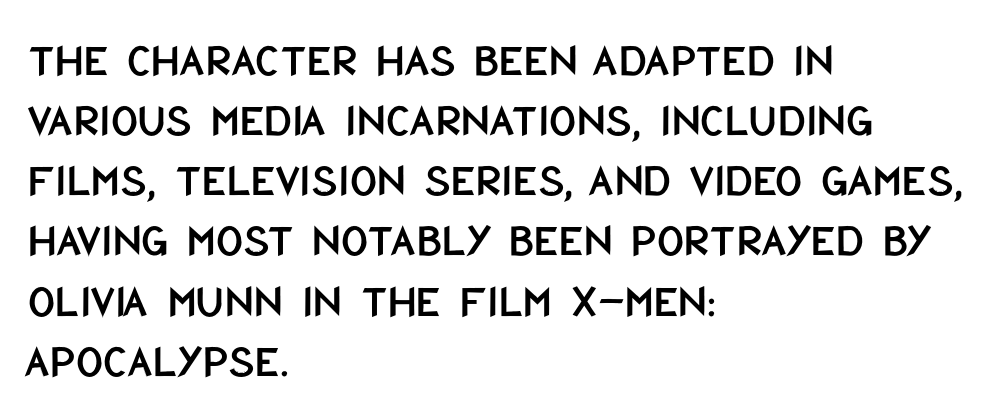
The image shows 47 px condensed sans-serif type, upright; set left-aligned, normal line spacing (1.28x), normal letter spacing, not underlined; low stroke contrast and a large x-height.
